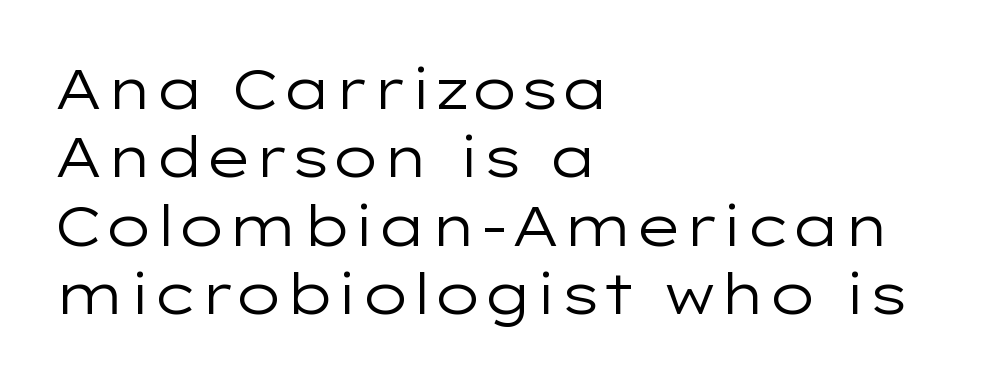
The image shows 56 px regular-weight, wide sans-serif type, upright; set left-aligned, line spacing 1.22x, normal letter spacing, not underlined; low stroke contrast and a medium x-height.
